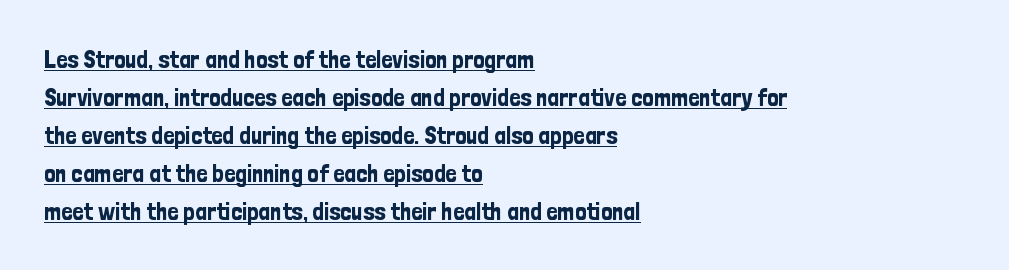
{"italic": "no", "underline": "yes", "align": "left", "line_spacing": "normal", "line_spacing_ratio": 1.52, "letter_spacing": "normal", "letter_spacing_em": 0.0, "glyph_px": 25}
